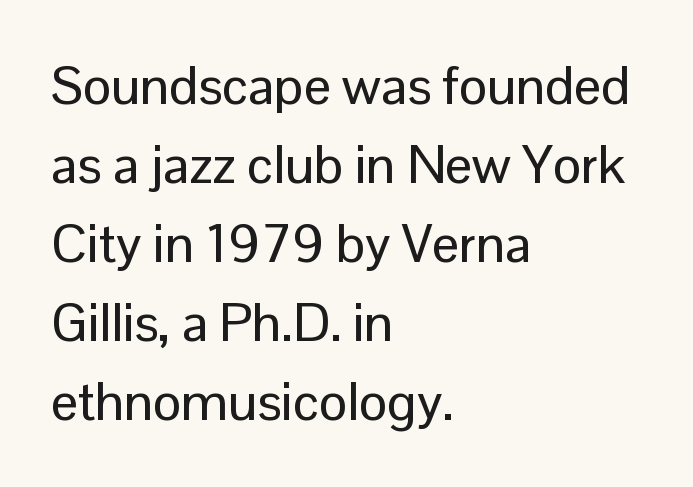
Q: Is the text italic (slanted)? A: No, it is upright.
Q: Is the typeface a serif or a sans-serif typeface? A: Sans-serif.
Q: Is the text underlined? A: No.
Q: How is the paragraph aligned? A: Left-aligned.
Q: Is the spacing between letters normal or unusually wide? A: Normal.
Q: Is the spacing between lines tight, normal or loose? A: Normal.
Q: Width (condensed, normal, or wide)? A: Normal.
Q: Stroke contrast? A: Low.
Q: x-height? A: Medium.
Q: Monospaced? A: No.
